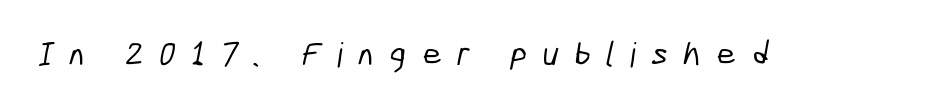
{"serif": "no", "width": "condensed", "stroke_contrast": "low", "x_height": "medium", "monospaced": "no", "underline": "no", "letter_spacing": "wide", "letter_spacing_em": 0.46, "glyph_px": 34}
